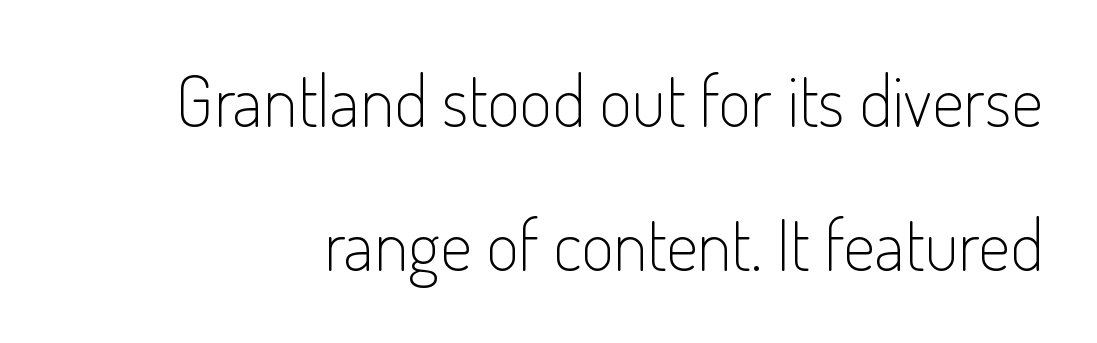
The image shows 71 px light, condensed sans-serif type, upright; set loose line spacing (2.03x), normal letter spacing, not underlined; low stroke contrast and a small x-height.
